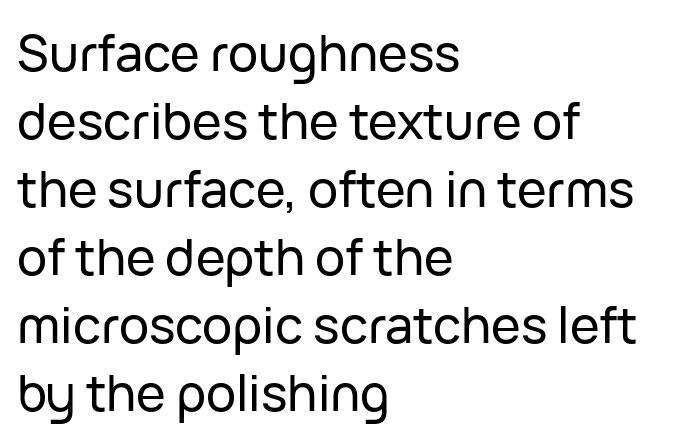
{"serif": "no", "italic": "no", "width": "normal", "stroke_contrast": "low", "x_height": "medium", "monospaced": "no", "underline": "no", "align": "left", "line_spacing": "normal", "line_spacing_ratio": 1.36, "letter_spacing": "normal", "letter_spacing_em": 0.0, "glyph_px": 50}
